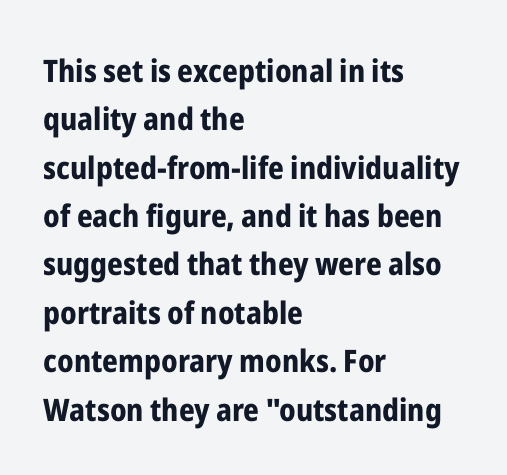
The image shows 31 px bold, condensed sans-serif type, upright; set left-aligned, normal line spacing (1.56x), normal letter spacing, not underlined; low stroke contrast and a medium x-height.
